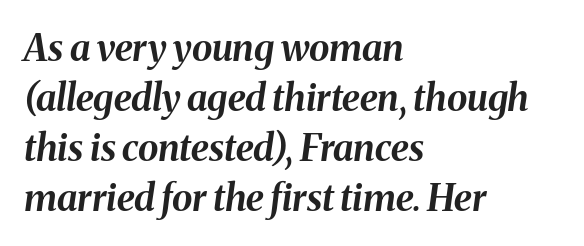
{"italic": "yes", "lean": "right", "slant_degrees": 8, "bold": "yes", "weight": "bold", "width": "normal", "stroke_contrast": "medium", "x_height": "medium", "monospaced": "no", "underline": "no", "align": "left", "line_spacing": "normal", "line_spacing_ratio": 1.35, "letter_spacing": "normal", "letter_spacing_em": 0.0, "glyph_px": 37}
